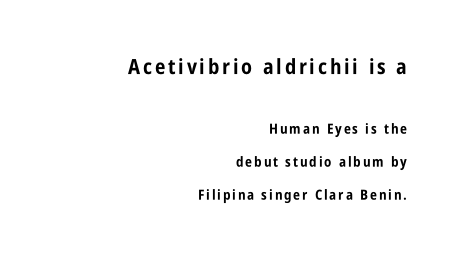
Any mark beneath the type? The region is blank. Airy leading. Heft: maximum for text — a bold. Casual observation: everything's shoved over to the right. Which chunk is bigger? The first one — the top block dwarfs the bottom. The font's upright variant was chosen for this text.
